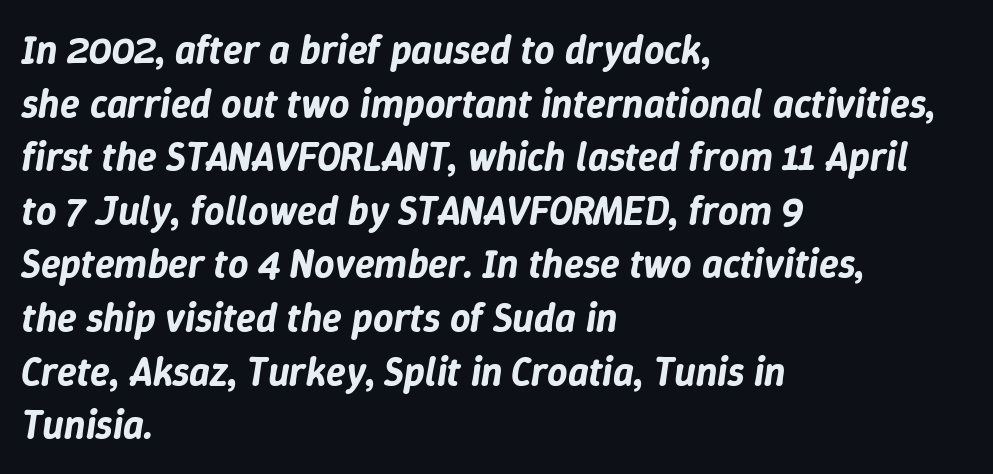
Varying glyph widths throughout — classic text-font behaviour. These lines were composed using italics. Words appear dense and cohesive because spacing is normal. Honestly, the row spacing looks completely unremarkable.
